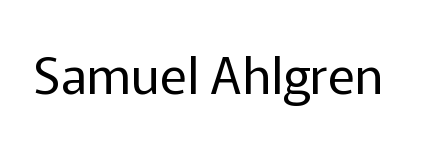
{"serif": "no", "italic": "no", "bold": "no", "weight": "regular", "width": "normal", "stroke_contrast": "low", "x_height": "medium", "monospaced": "no", "underline": "no", "letter_spacing": "normal", "letter_spacing_em": 0.0, "glyph_px": 51}
